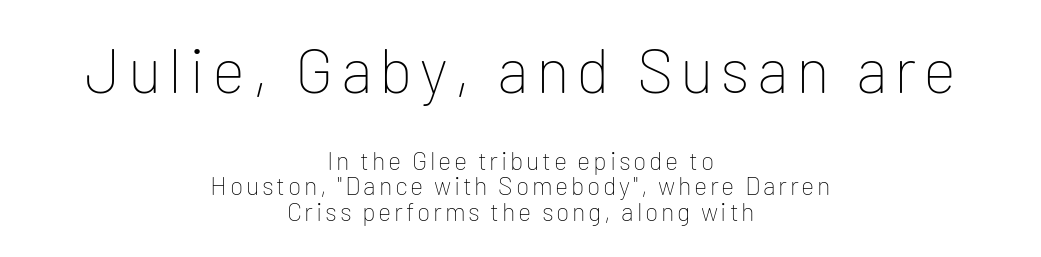
The image shows 63 px thin sans-serif type, upright; set centered, tight line spacing (1.02x), not underlined; the first (top) block is 2.52x larger; low stroke contrast and a medium x-height.
